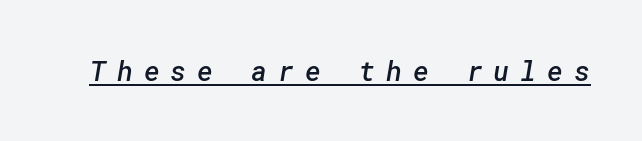
Substantial extra tracking has been applied to these lines. Glance below the letters and you will spot a drawn line. Look at the stroke-to-counter ratio: somewhat heavy, a semibold.
